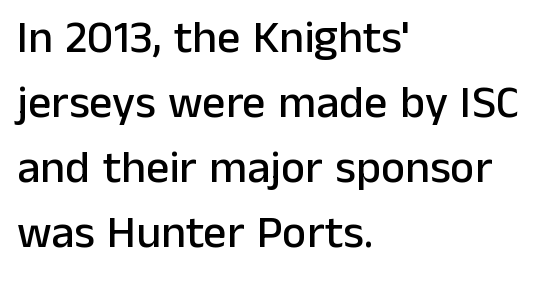
Q: Is the text italic (slanted)? A: No, it is upright.
Q: Is the typeface a serif or a sans-serif typeface? A: Sans-serif.
Q: Is the text underlined? A: No.
Q: How is the paragraph aligned? A: Left-aligned.
Q: Is the spacing between letters normal or unusually wide? A: Normal.
Q: Is the spacing between lines tight, normal or loose? A: Normal.
Q: Width (condensed, normal, or wide)? A: Normal.
Q: Stroke contrast? A: Low.
Q: x-height? A: Medium.
Q: Monospaced? A: No.
